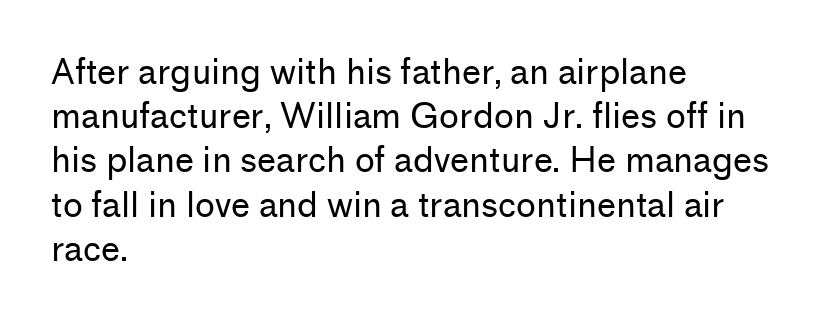
A roman cut, with each character standing at attention. A normal amount of white space separates one row of letters from the next. Is the block centered? No — it sits flush against the left margin. Proportional: the letters do not fall into vertical columns. Caption: standard tracking, unaltered.
